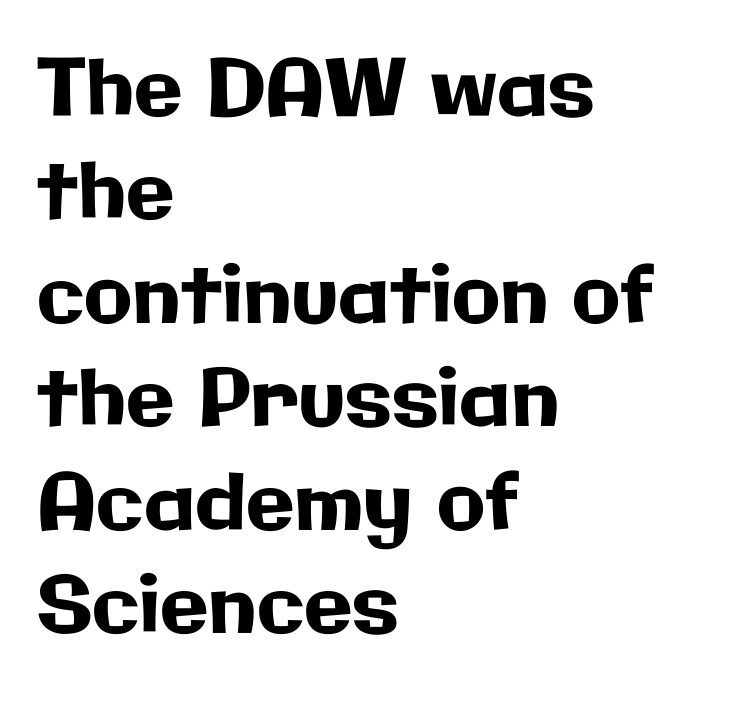
Q: Is the text italic (slanted)? A: No, it is upright.
Q: Is the typeface a serif or a sans-serif typeface? A: Sans-serif.
Q: Is the text underlined? A: No.
Q: How is the paragraph aligned? A: Left-aligned.
Q: Is the spacing between letters normal or unusually wide? A: Normal.
Q: Is the spacing between lines tight, normal or loose? A: Normal.
Q: Width (condensed, normal, or wide)? A: Normal.
Q: Stroke contrast? A: Low.
Q: x-height? A: Medium.
Q: Monospaced? A: No.
